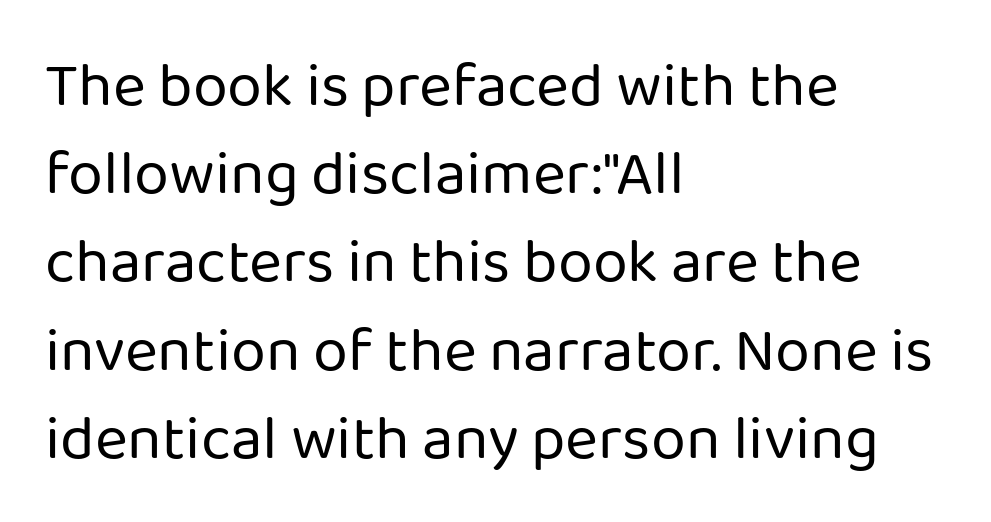
Q: Is the text bold? A: No.
Q: Is the text italic (slanted)? A: No, it is upright.
Q: Is the typeface a serif or a sans-serif typeface? A: Sans-serif.
Q: Is the text underlined? A: No.
Q: How is the paragraph aligned? A: Left-aligned.
Q: Is the spacing between letters normal or unusually wide? A: Normal.
Q: Is the spacing between lines tight, normal or loose? A: Normal.
Q: Width (condensed, normal, or wide)? A: Normal.
Q: Stroke contrast? A: Low.
Q: x-height? A: Medium.
Q: Monospaced? A: No.
